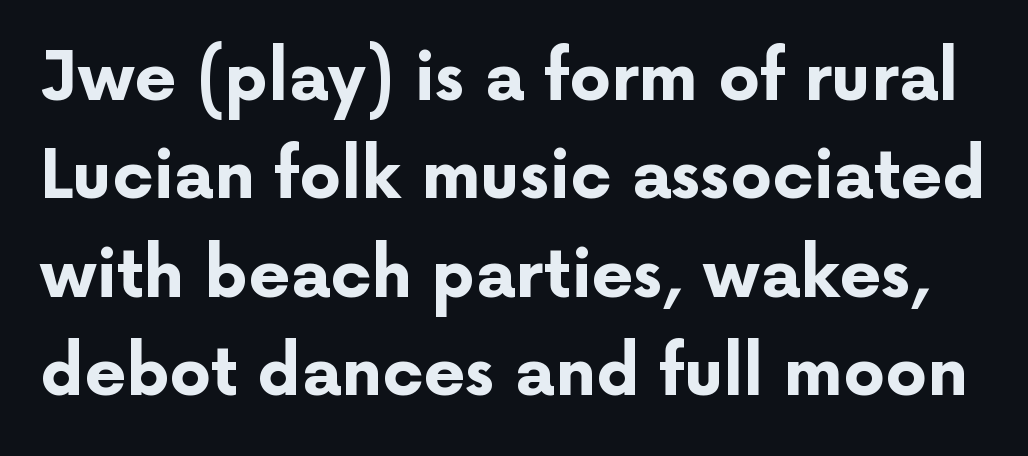
{"serif": "no", "italic": "no", "bold": "yes", "weight": "bold", "width": "normal", "stroke_contrast": "low", "x_height": "medium", "monospaced": "no", "underline": "no", "line_spacing": "normal", "line_spacing_ratio": 1.49, "letter_spacing": "normal", "letter_spacing_em": 0.0, "glyph_px": 66}
